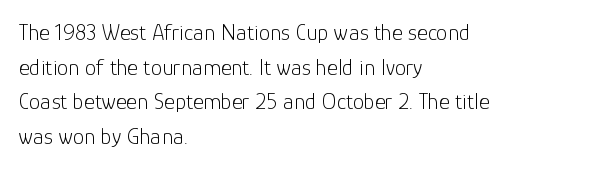
The image shows 23 px text type, upright; set left-aligned, normal line spacing (1.51x), normal letter spacing, not underlined.
